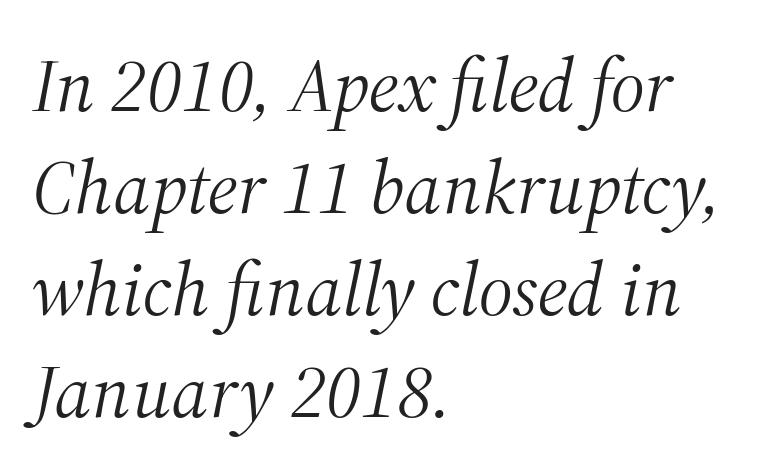
You could call the tracking neutral — neither tight nor loose. Classification — serif. Varying glyph widths throughout — classic text-font behaviour. Students, observe: this is what conventionally led text looks like. The passage shown leans; its letterforms are oblique. Stroke thickness stays within the range of a standard reading face or lighter.
